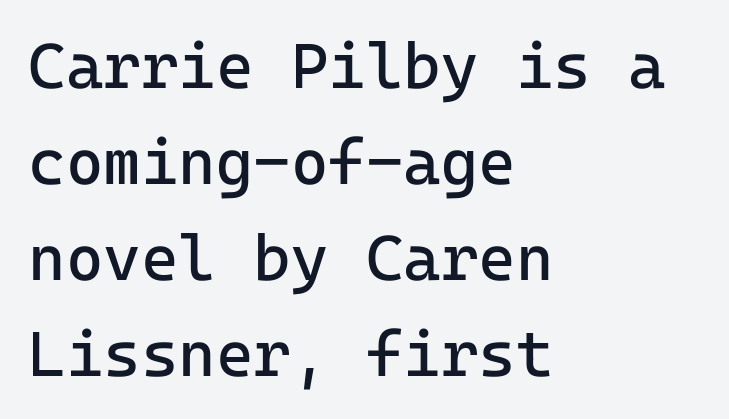
The image shows 64 px regular-weight sans-serif type, upright, monospaced; set left-aligned, normal line spacing (1.5x), normal letter spacing, not underlined; low stroke contrast and a medium x-height.
